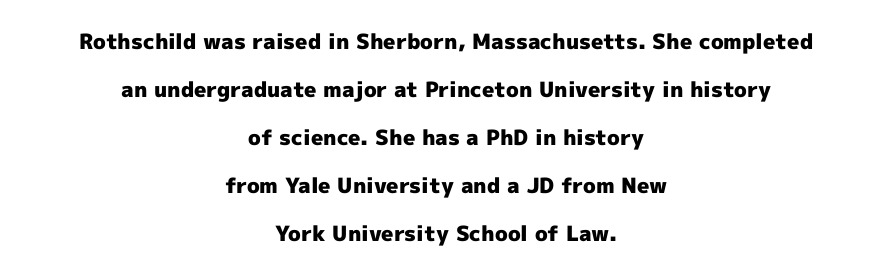
Q: Is the text bold? A: Yes.
Q: Is the text italic (slanted)? A: No, it is upright.
Q: Is the text underlined? A: No.
Q: How is the paragraph aligned? A: Centered.
Q: Is the spacing between letters normal or unusually wide? A: Normal.
Q: Is the spacing between lines tight, normal or loose? A: Loose.
